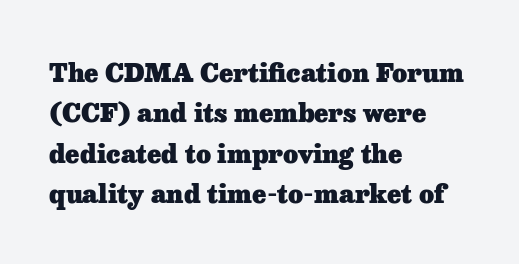
The image shows 26 px bold type, upright; set left-aligned, normal line spacing (1.55x), normal letter spacing, not underlined.
